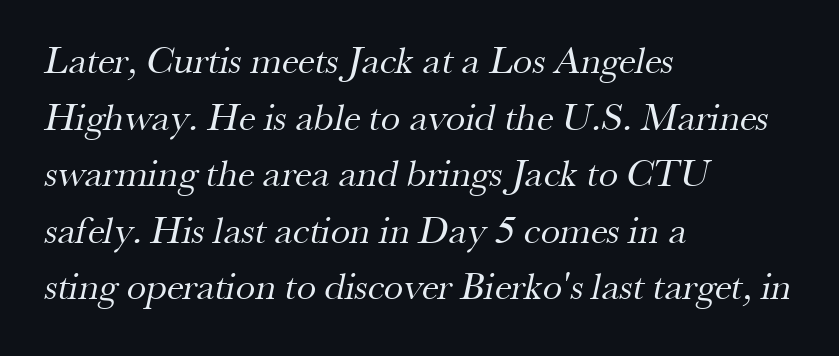
Q: Is the text bold? A: No.
Q: Is the typeface a serif or a sans-serif typeface? A: Serif.
Q: Is the text underlined? A: No.
Q: How is the paragraph aligned? A: Left-aligned.
Q: Is the spacing between letters normal or unusually wide? A: Normal.
Q: Is the spacing between lines tight, normal or loose? A: Normal.
Q: Width (condensed, normal, or wide)? A: Normal.
Q: Stroke contrast? A: Medium.
Q: x-height? A: Small.
Q: Monospaced? A: No.
